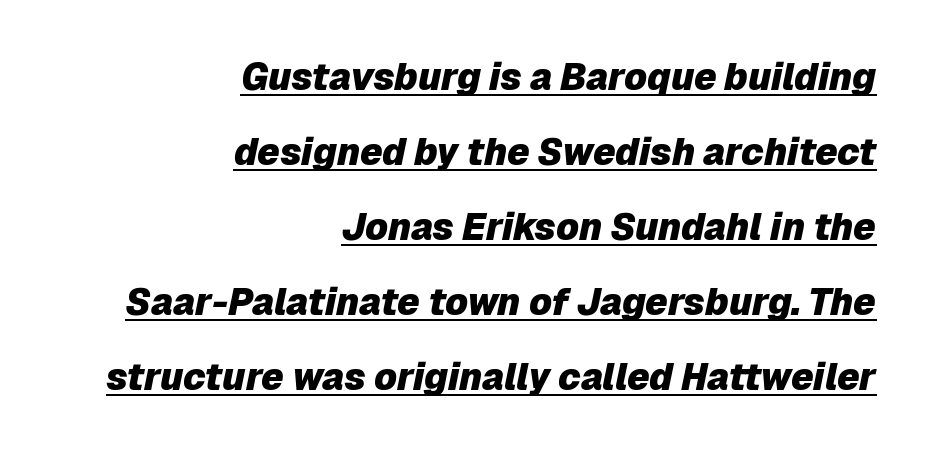
{"italic": "yes", "lean": "right", "slant_degrees": 12, "bold": "yes", "weight": "heavy", "width": "normal", "stroke_contrast": "low", "x_height": "medium", "monospaced": "no", "underline": "yes", "align": "right", "line_spacing": "loose", "line_spacing_ratio": 2.03, "letter_spacing": "normal", "letter_spacing_em": 0.0, "glyph_px": 37}
